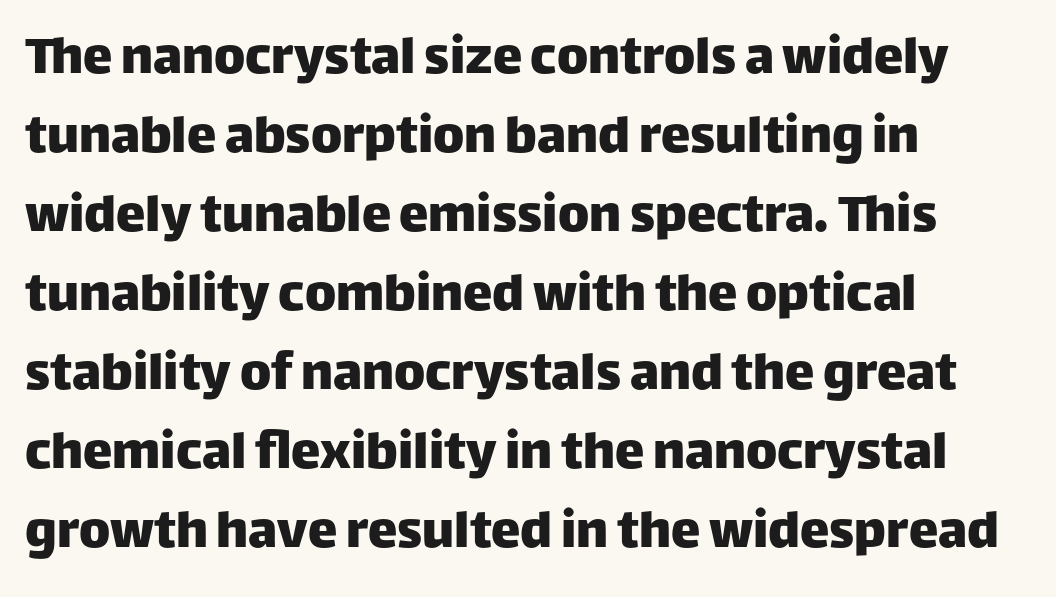
The image shows 59 px sans-serif type, upright; set left-aligned, normal line spacing (1.34x), normal letter spacing, not underlined; low stroke contrast and a large x-height.
